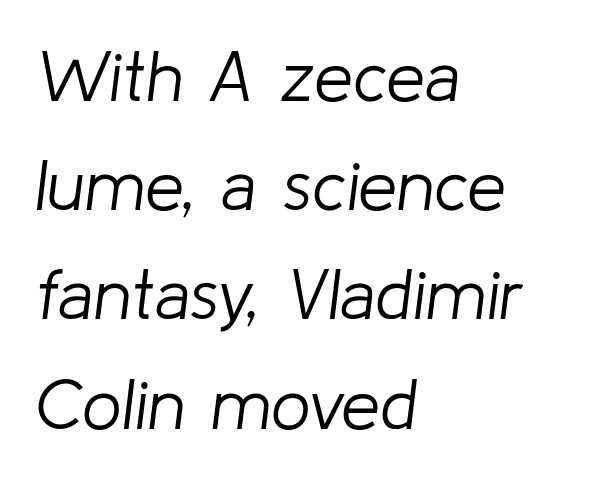
A typesetter would call this leading conventional body-copy spacing. The letterforms sit shoulder to shoulder at normal distance. Line beginnings align vertically; line endings do not. Only glyphs here, with clear space below each row.
